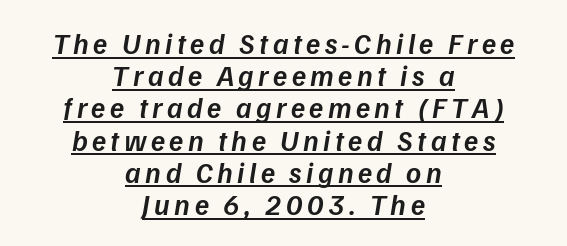
Q: Is the text bold? A: Semi-bold.
Q: Is the text italic (slanted)? A: Yes, it leans right by about 9 degrees.
Q: Is the text underlined? A: Yes.
Q: How is the paragraph aligned? A: Centered.
Q: Is the spacing between lines tight, normal or loose? A: Tight.
Q: Width (condensed, normal, or wide)? A: Normal.
Q: Stroke contrast? A: Low.
Q: x-height? A: Medium.
Q: Monospaced? A: No.
